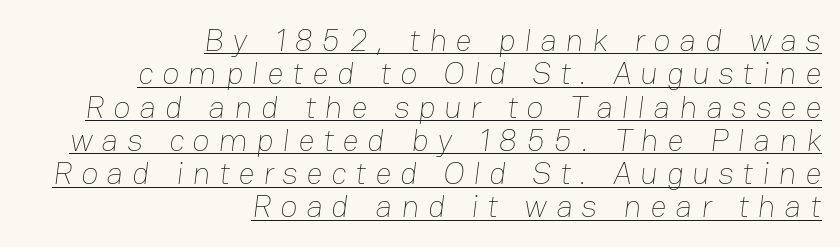
Honestly, the rows look squashed on top of each other. In terms of letterspacing, this is a distinctly airy, spread setting. Stems here are at most as thick as an everyday book face. The letters advance in unequal steps, a hallmark of proportional type. Each line ends at the same right margin while the left side varies. What decoration does the sample have? An underline.
